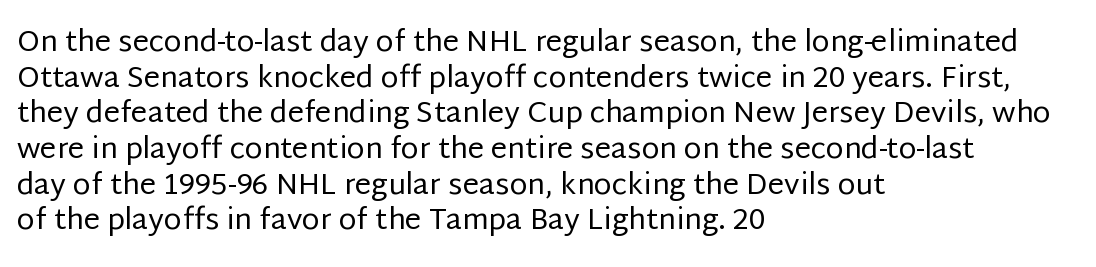
{"serif": "no", "italic": "no", "bold": "no", "weight": "regular", "width": "normal", "stroke_contrast": "low", "x_height": "large", "monospaced": "no", "underline": "no", "align": "left", "line_spacing_ratio": 1.23, "letter_spacing": "normal", "letter_spacing_em": 0.0, "glyph_px": 29}
